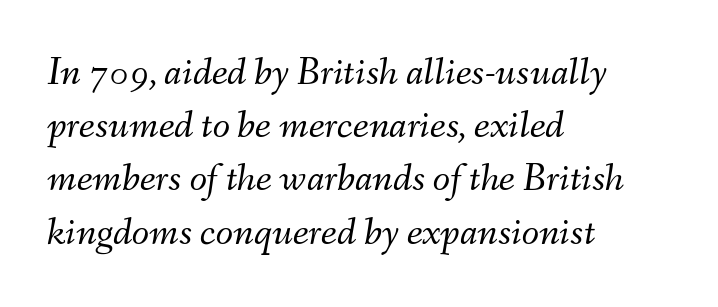
{"italic": "yes", "lean": "right", "slant_degrees": 9, "bold": "no", "weight": "light", "width": "normal", "stroke_contrast": "medium", "x_height": "small", "monospaced": "no", "underline": "no", "align": "left", "line_spacing": "normal", "line_spacing_ratio": 1.33, "letter_spacing": "normal", "letter_spacing_em": 0.0, "glyph_px": 40}
